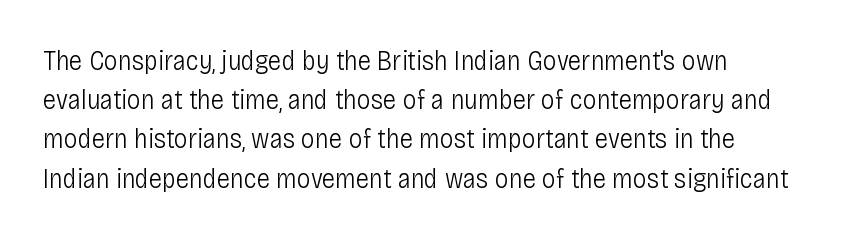
{"serif": "no", "italic": "no", "bold": "no", "weight": "light", "width": "condensed", "stroke_contrast": "low", "x_height": "large", "monospaced": "no", "underline": "no", "line_spacing": "normal", "line_spacing_ratio": 1.4, "letter_spacing": "normal", "letter_spacing_em": 0.0, "glyph_px": 28}
